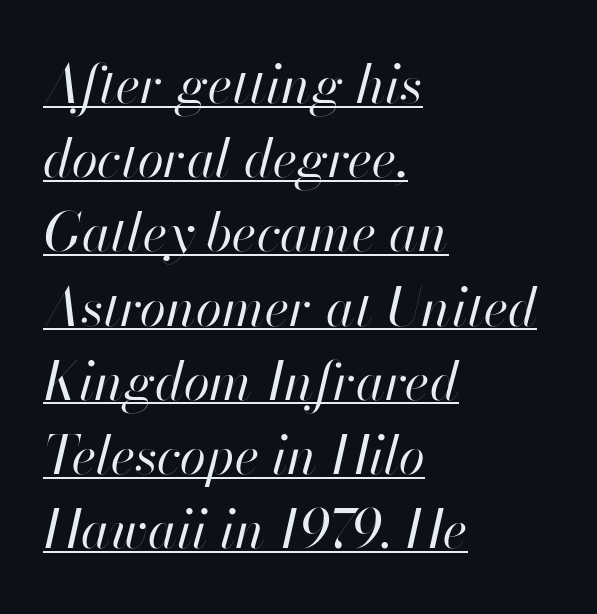
A normal amount of white space separates one row of letters from the next. Horizontal alignment here is leftward, the default for most running prose. Observe the lean: these are italic letterforms. Think of a printed novel: that variable character pitch is what you see here.
